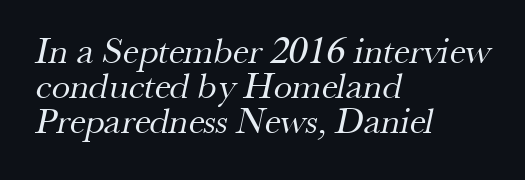
The image shows 37 px regular-weight serif type; set left-aligned, tight line spacing (0.95x), normal letter spacing, not underlined; medium stroke contrast and a small x-height.
